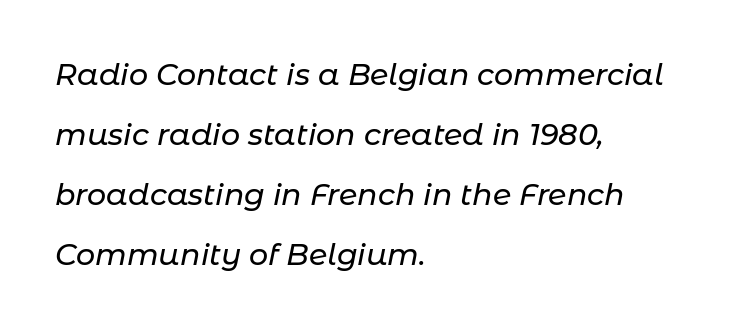
The image shows 30 px text type, italic (leaning right); set left-aligned, loose line spacing (2.0x), normal letter spacing, not underlined; low stroke contrast and a medium x-height.
